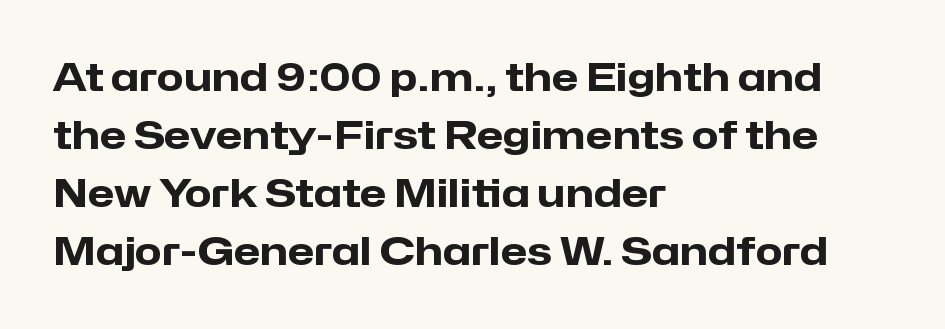
The image shows 39 px heavy sans-serif type, upright; set left-aligned, normal line spacing (1.49x), normal letter spacing, not underlined; low stroke contrast and a medium x-height.
